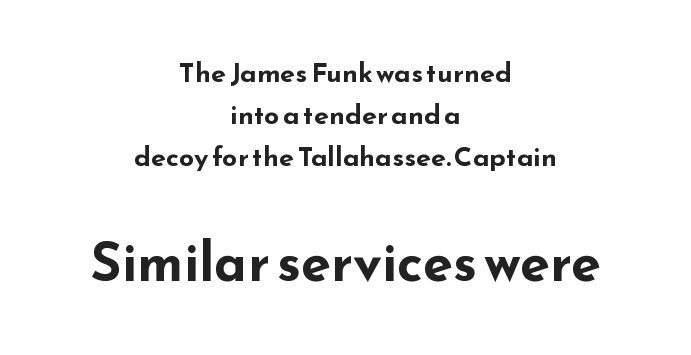
{"serif": "no", "italic": "no", "bold": "yes", "weight": "bold", "width": "wide", "stroke_contrast": "low", "x_height": "small", "monospaced": "no", "underline": "no", "align": "center", "line_spacing": "normal", "line_spacing_ratio": 1.55, "letter_spacing": "normal", "letter_spacing_em": 0.0, "larger_block": "second", "size_ratio": 2.0, "glyph_px": 54}
